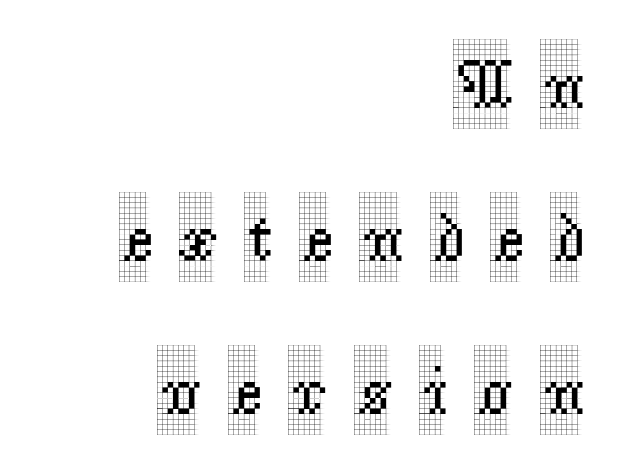
Descenders hang freely into open space. Posture: straight, roman, zero tilt. Notice how the passage keeps a crisp vertical edge on the right only. The block of text is sparse from top to bottom, with ample space between rows. Character widths vary here, with narrow letters taking less room than wide ones. Does the type have serifs? Yes, each stem ends in a small foot.
